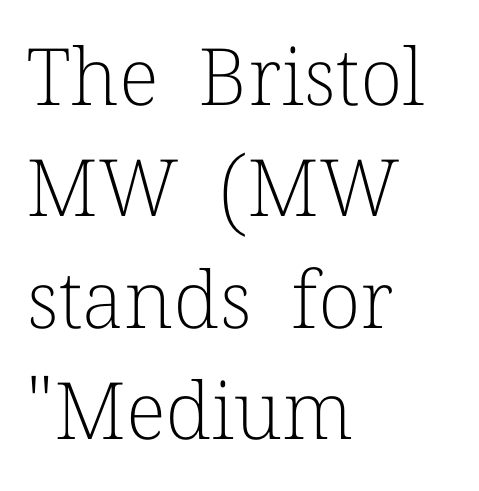
This rendering leaves character spacing at its baseline value. The text was rendered using a seriffed face with decorative stroke endings. Italic? Not at all — the glyphs are vertical. No heavy texture on the line: the type isn't bold.
